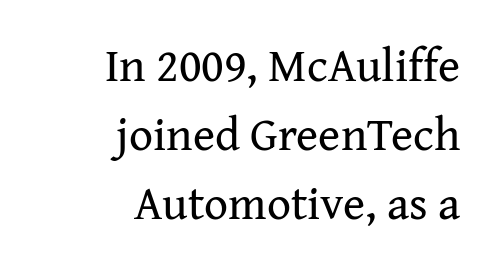
{"serif": "yes", "italic": "no", "bold": "no", "weight": "regular", "width": "normal", "stroke_contrast": "medium", "x_height": "medium", "monospaced": "no", "underline": "no", "align": "right", "line_spacing": "normal", "line_spacing_ratio": 1.47, "letter_spacing": "normal", "letter_spacing_em": 0.0, "glyph_px": 47}
